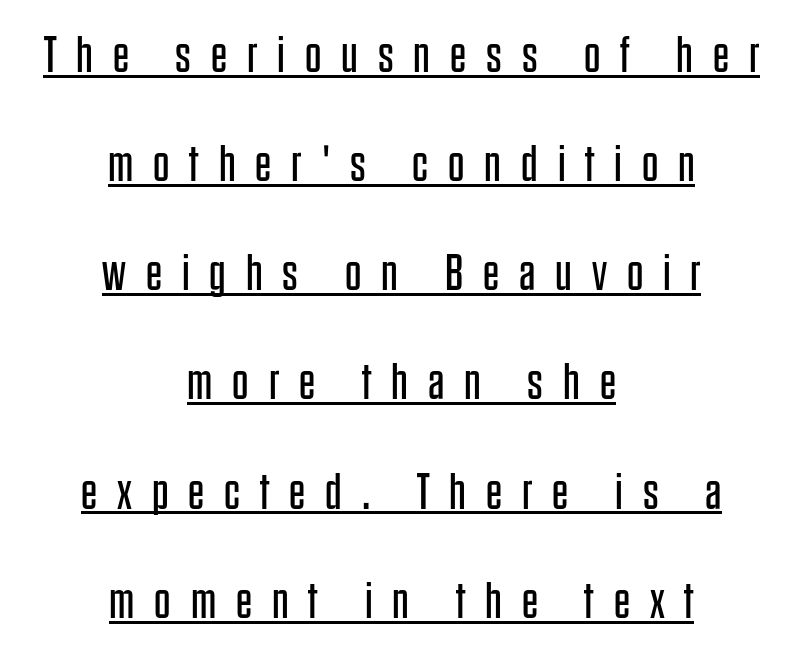
The image shows 51 px regular-weight, condensed sans-serif type, upright; set centered, loose line spacing (2.14x), unusually wide letter spacing (+0.39 em), underlined; low stroke contrast and a large x-height.
